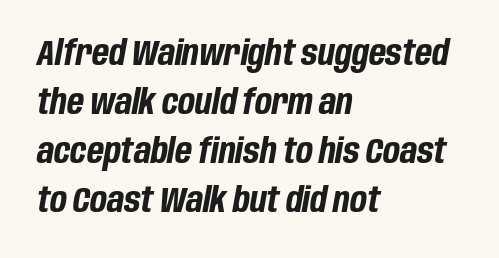
Q: Is the text bold? A: Yes.
Q: Is the text italic (slanted)? A: Yes, it leans right by about 10 degrees.
Q: Is the text underlined? A: No.
Q: How is the paragraph aligned? A: Left-aligned.
Q: Is the spacing between letters normal or unusually wide? A: Normal.
Q: Is the spacing between lines tight, normal or loose? A: Normal.
Q: Width (condensed, normal, or wide)? A: Condensed.
Q: Stroke contrast? A: Low.
Q: x-height? A: Large.
Q: Monospaced? A: No.
